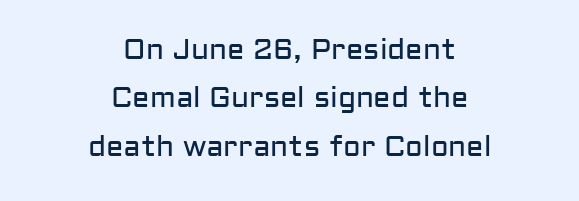
{"serif": "no", "italic": "no", "bold": "no", "weight": "regular", "width": "normal", "stroke_contrast": "low", "x_height": "medium", "monospaced": "no", "underline": "no", "align": "center", "line_spacing": "normal", "line_spacing_ratio": 1.67, "letter_spacing": "normal", "letter_spacing_em": 0.0, "glyph_px": 29}
